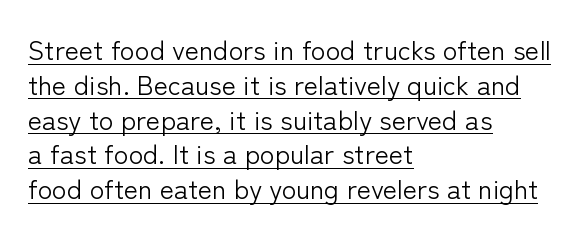
Q: Is the text bold? A: No.
Q: Is the text italic (slanted)? A: No, it is upright.
Q: Is the text underlined? A: Yes.
Q: How is the paragraph aligned? A: Left-aligned.
Q: Is the spacing between letters normal or unusually wide? A: Normal.
Q: Is the spacing between lines tight, normal or loose? A: Normal.
